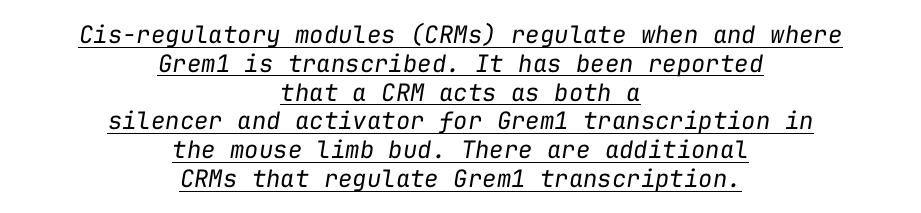
Q: Is the text bold? A: No.
Q: Is the text italic (slanted)? A: Yes, it leans right by about 9 degrees.
Q: Is the text underlined? A: Yes.
Q: How is the paragraph aligned? A: Centered.
Q: Is the spacing between letters normal or unusually wide? A: Normal.
